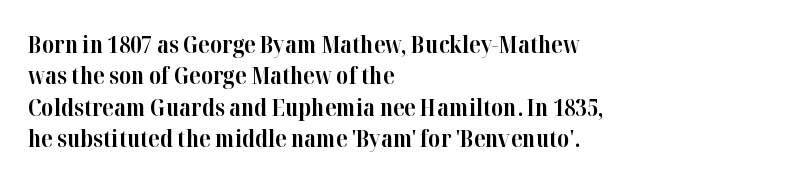
{"italic": "no", "bold": "yes", "underline": "no", "align": "left", "line_spacing": "normal", "line_spacing_ratio": 1.36, "letter_spacing": "normal", "letter_spacing_em": 0.0, "glyph_px": 23}
